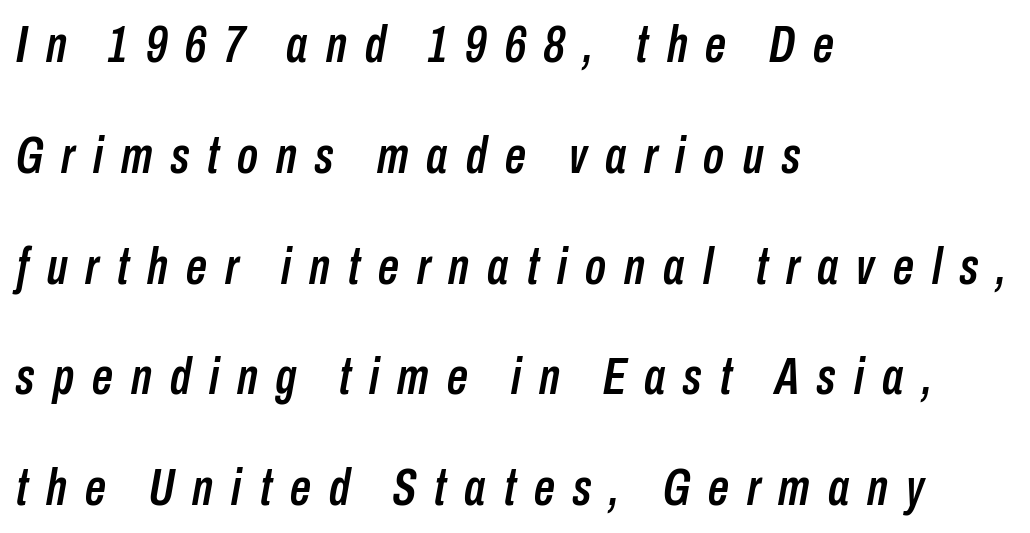
{"italic": "yes", "lean": "right", "slant_degrees": 10, "width": "condensed", "stroke_contrast": "low", "x_height": "medium", "monospaced": "no", "underline": "no", "align": "left", "line_spacing": "loose", "line_spacing_ratio": 2.13, "letter_spacing": "wide", "letter_spacing_em": 0.35, "glyph_px": 52}
